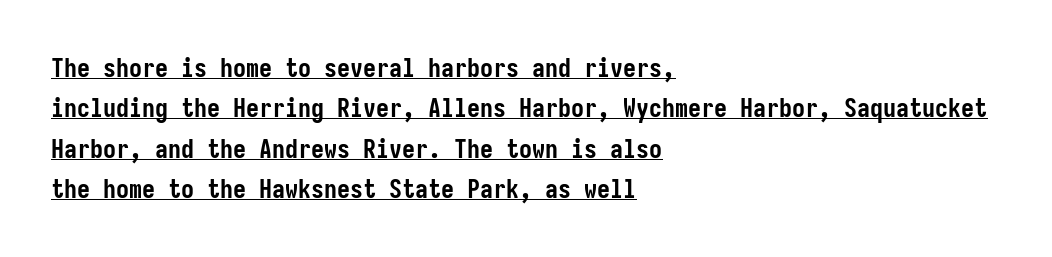
The image shows 26 px bold type, upright; set left-aligned, normal line spacing (1.55x), normal letter spacing, underlined.
